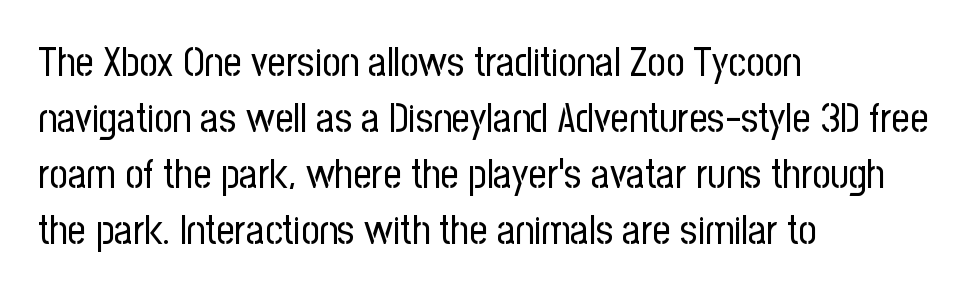
Q: Is the text bold? A: No.
Q: Is the text italic (slanted)? A: No, it is upright.
Q: Is the typeface a serif or a sans-serif typeface? A: Sans-serif.
Q: Is the text underlined? A: No.
Q: How is the paragraph aligned? A: Left-aligned.
Q: Is the spacing between letters normal or unusually wide? A: Normal.
Q: Is the spacing between lines tight, normal or loose? A: Normal.
Q: Width (condensed, normal, or wide)? A: Condensed.
Q: Stroke contrast? A: Low.
Q: x-height? A: Medium.
Q: Monospaced? A: No.
